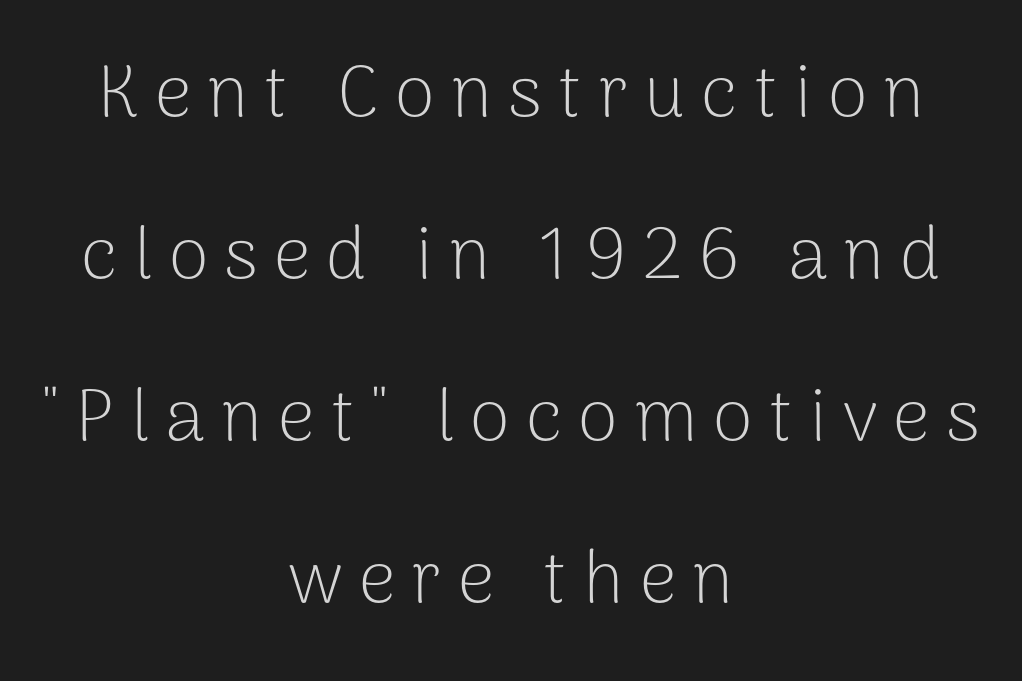
The image shows 73 px light sans-serif type, upright; set centered, loose line spacing (2.22x), unusually wide letter spacing (+0.22 em), not underlined; low stroke contrast and a medium x-height.
